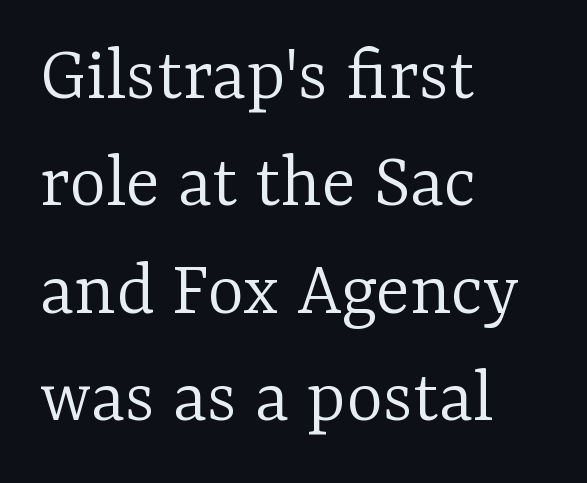
{"serif": "yes", "italic": "no", "bold": "no", "weight": "light", "width": "normal", "stroke_contrast": "low", "x_height": "medium", "monospaced": "no", "underline": "no", "align": "left", "line_spacing": "normal", "line_spacing_ratio": 1.36, "letter_spacing": "normal", "letter_spacing_em": 0.0, "glyph_px": 79}
